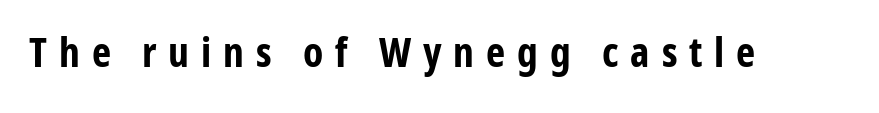
Q: Is the text bold? A: Yes.
Q: Is the text italic (slanted)? A: No, it is upright.
Q: Is the typeface a serif or a sans-serif typeface? A: Sans-serif.
Q: Is the text underlined? A: No.
Q: Is the spacing between letters normal or unusually wide? A: Unusually wide.
Q: Width (condensed, normal, or wide)? A: Condensed.
Q: Stroke contrast? A: Low.
Q: x-height? A: Medium.
Q: Monospaced? A: No.
